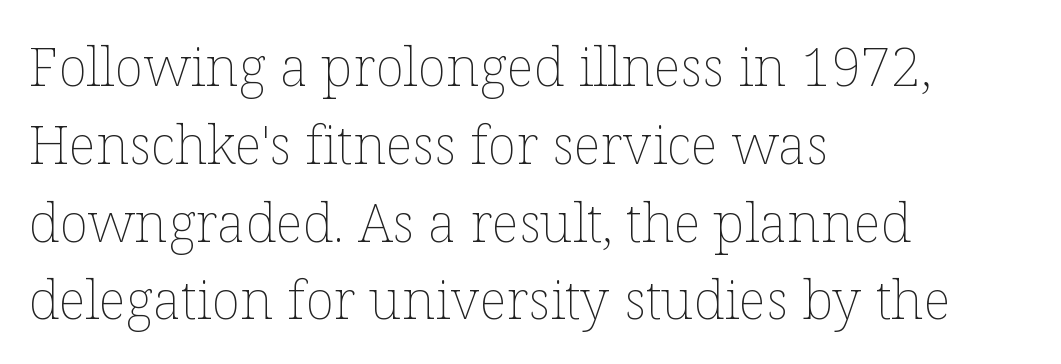
{"italic": "no", "bold": "no", "weight": "thin", "width": "normal", "stroke_contrast": "low", "x_height": "medium", "monospaced": "no", "underline": "no", "align": "left", "line_spacing": "normal", "line_spacing_ratio": 1.44, "letter_spacing": "normal", "letter_spacing_em": 0.0, "glyph_px": 54}
